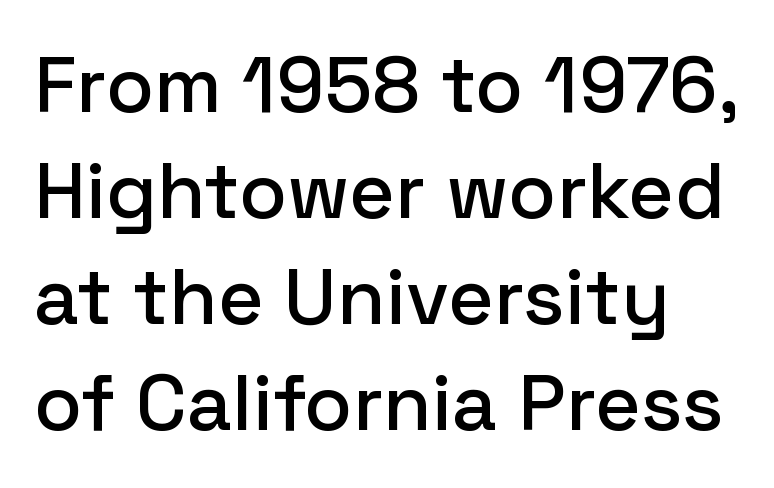
{"serif": "no", "italic": "no", "width": "normal", "stroke_contrast": "low", "x_height": "medium", "monospaced": "no", "underline": "no", "line_spacing": "normal", "line_spacing_ratio": 1.34, "letter_spacing": "normal", "letter_spacing_em": 0.0, "glyph_px": 79}
